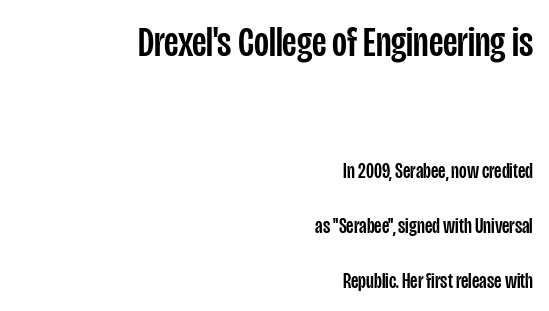
Q: Is the text italic (slanted)? A: No, it is upright.
Q: Is the typeface a serif or a sans-serif typeface? A: Sans-serif.
Q: Is the text underlined? A: No.
Q: How is the paragraph aligned? A: Right-aligned.
Q: Is the spacing between letters normal or unusually wide? A: Normal.
Q: Is the spacing between lines tight, normal or loose? A: Loose.
Q: Which block of text is set in a larger size, the first (top) or the second (bottom)? A: The first (top) one.
Q: Width (condensed, normal, or wide)? A: Condensed.
Q: Stroke contrast? A: Low.
Q: x-height? A: Large.
Q: Monospaced? A: No.
